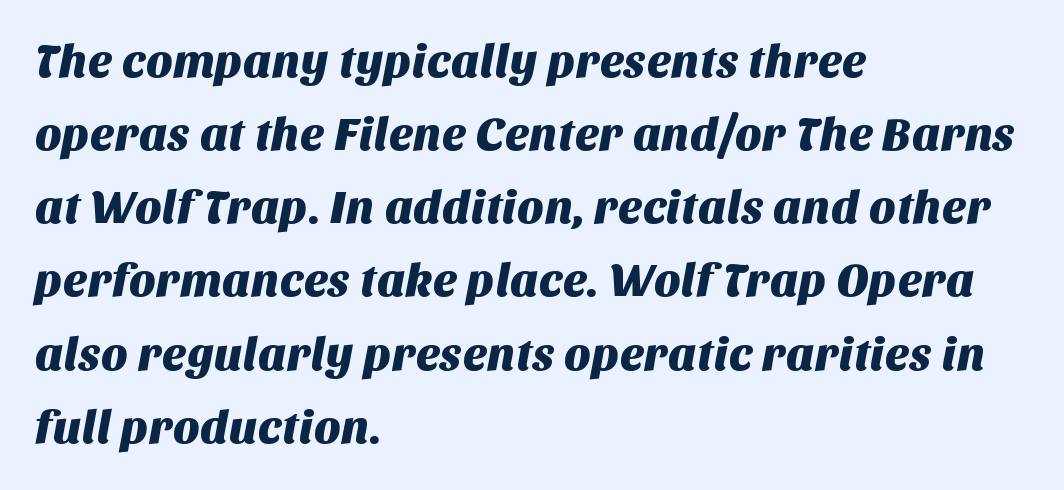
The image shows 46 px sans-serif type; set left-aligned, normal line spacing (1.59x), normal letter spacing, not underlined; medium stroke contrast and a large x-height.
